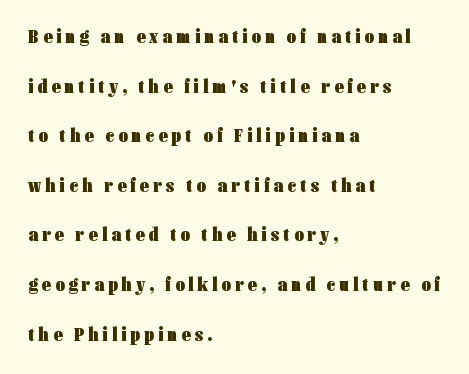
The image shows 20 px bold type, upright; set left-aligned, loose line spacing (2.48x), unusually wide letter spacing (+0.21 em), not underlined.
